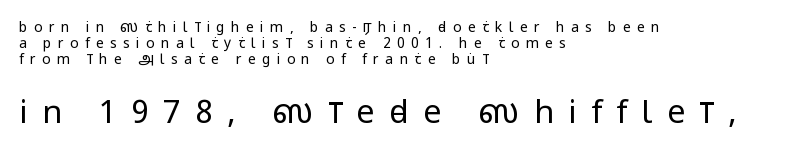
Q: Is the text bold? A: No.
Q: Is the text italic (slanted)? A: No, it is upright.
Q: Is the typeface a serif or a sans-serif typeface? A: Sans-serif.
Q: Is the text underlined? A: No.
Q: How is the paragraph aligned? A: Left-aligned.
Q: Is the spacing between letters normal or unusually wide? A: Unusually wide.
Q: Which block of text is set in a larger size, the first (top) or the second (bottom)? A: The second (bottom) one.
Q: Width (condensed, normal, or wide)? A: Condensed.
Q: Stroke contrast? A: Low.
Q: x-height? A: Large.
Q: Monospaced? A: No.
